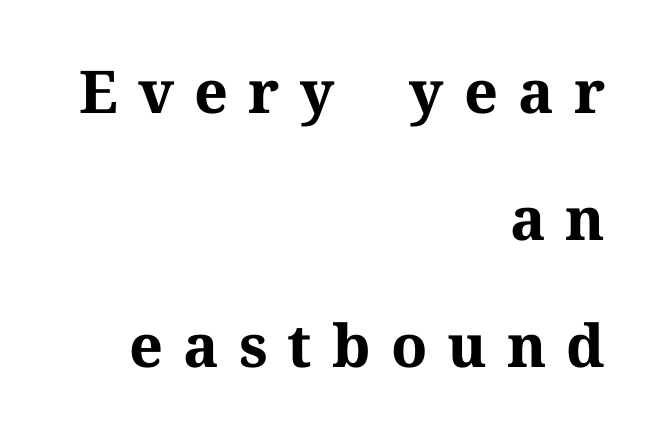
{"serif": "yes", "italic": "no", "bold": "yes", "weight": "bold", "width": "normal", "stroke_contrast": "medium", "x_height": "medium", "monospaced": "no", "underline": "no", "align": "right", "line_spacing": "loose", "line_spacing_ratio": 2.15, "letter_spacing": "wide", "letter_spacing_em": 0.34, "glyph_px": 59}
